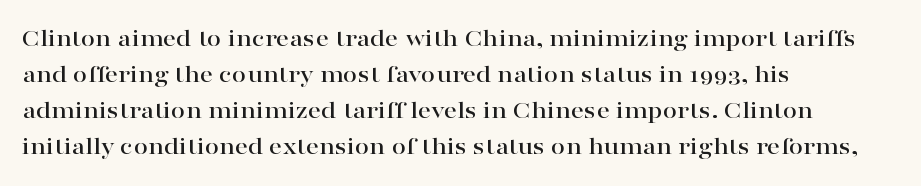
The image shows 26 px text type, upright; set left-aligned, normal line spacing (1.39x), normal letter spacing, not underlined.
